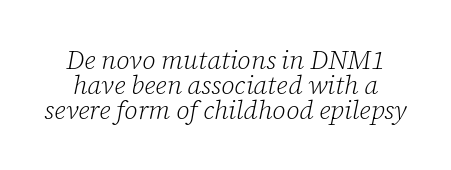
Q: Is the text bold? A: No.
Q: Is the text italic (slanted)? A: Yes, it leans right by about 12 degrees.
Q: Is the text underlined? A: No.
Q: Is the spacing between letters normal or unusually wide? A: Normal.
Q: Is the spacing between lines tight, normal or loose? A: Tight.
